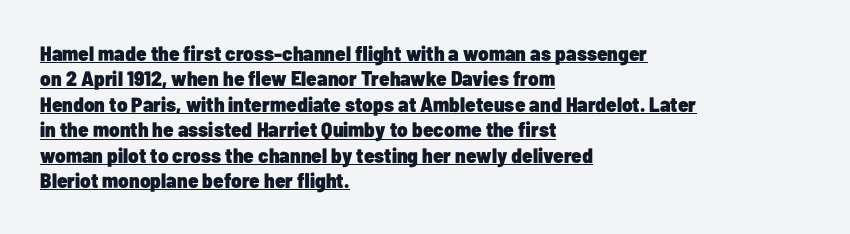
The image shows 21 px bold type, upright; set left-aligned, line spacing 1.21x, normal letter spacing, underlined.
